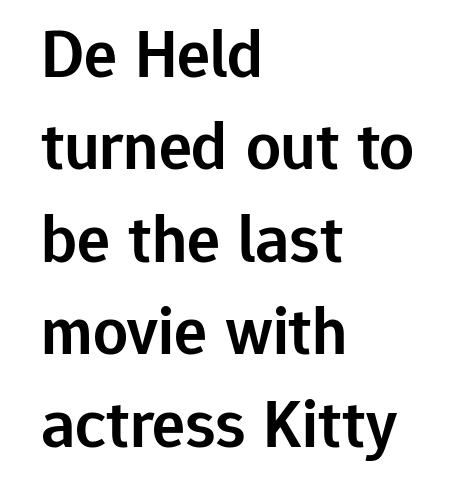
The image shows 69 px semibold sans-serif type, upright; set left-aligned, normal line spacing (1.34x), normal letter spacing, not underlined; low stroke contrast and a medium x-height.
